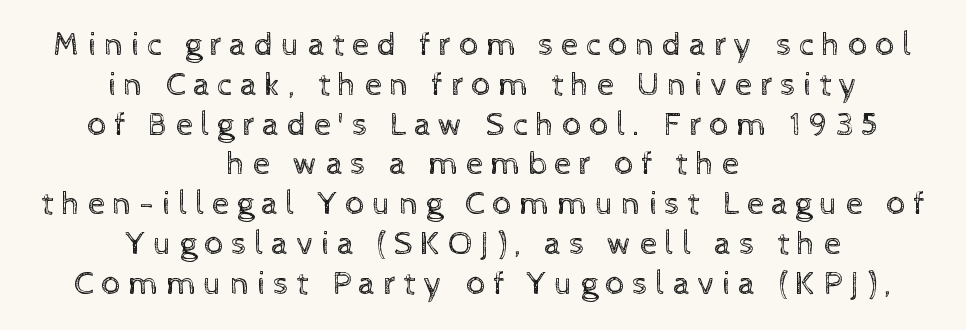
Visually the block forms a symmetrical silhouette, jagged on both flanks. Here the designer chose a conventional face with non-uniform glyph widths. Posture: straight, roman, zero tilt. Tracking here is generous; glyphs stand well apart from one another. Weight: not bold — regular or lighter. Has an underline been added? It has not.
